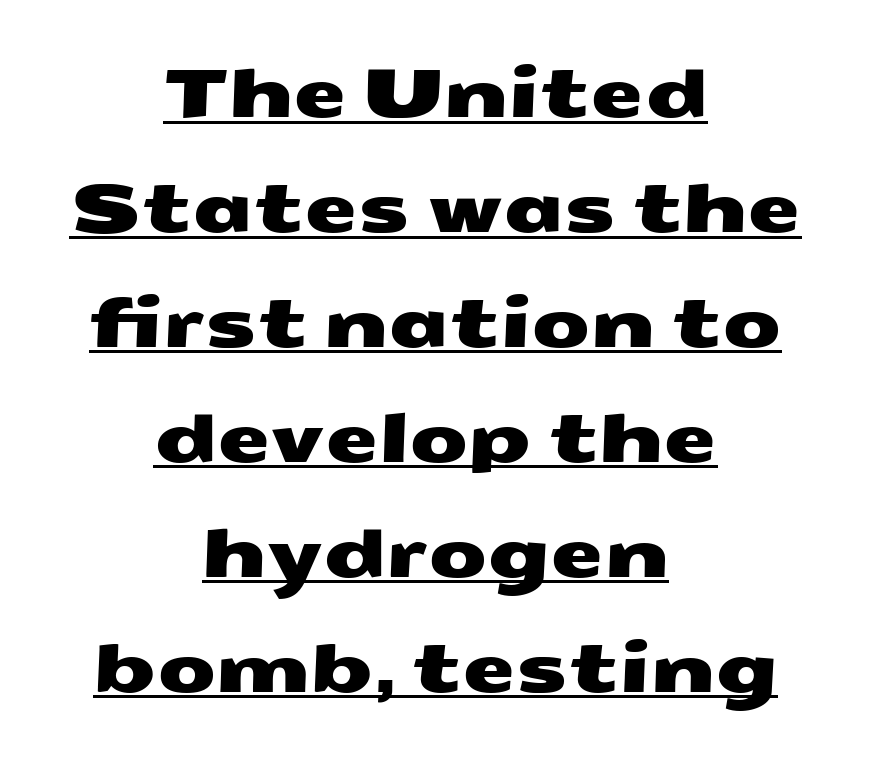
{"serif": "no", "width": "wide", "stroke_contrast": "medium", "x_height": "medium", "monospaced": "no", "underline": "yes", "align": "center", "line_spacing": "normal", "line_spacing_ratio": 1.69, "letter_spacing": "normal", "letter_spacing_em": 0.0, "glyph_px": 68}
